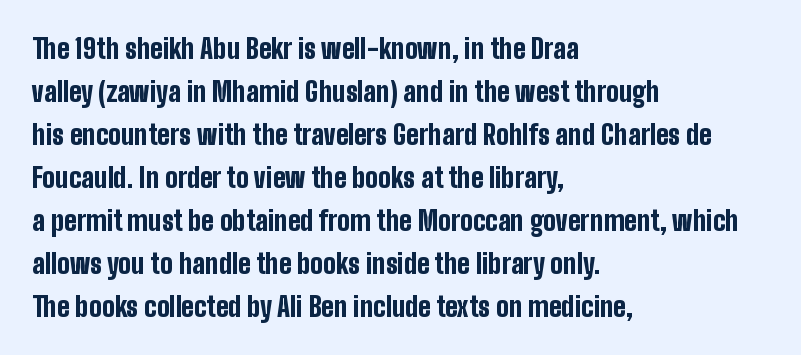
Typesetter's note: full bold, strokes at maximum text heaviness. Quick note: interline space is typical. Compared with a centered layout, this one pins lines to the left instead. Tall strokes in this sample are plumb rather than angled. The tracking reads as untouched default to a designer's eye. Has an underline been added? It has not.
